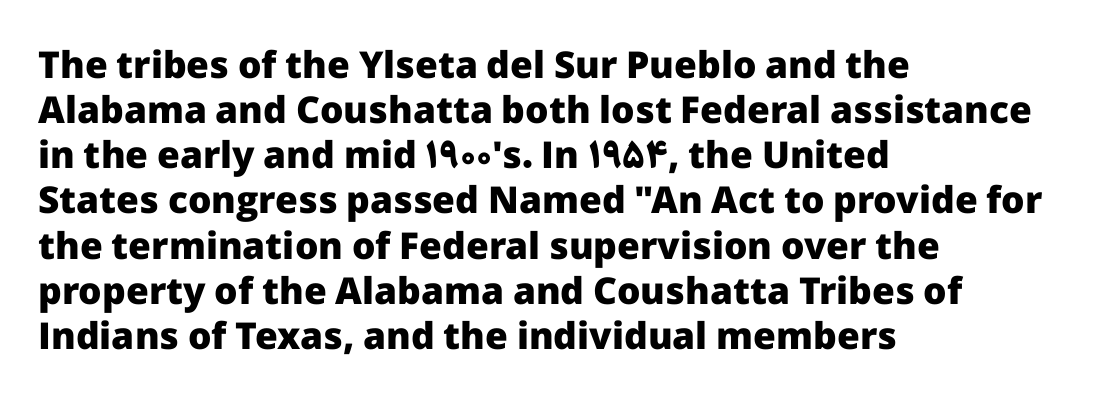
Q: Is the text bold? A: Yes.
Q: Is the text italic (slanted)? A: No, it is upright.
Q: Is the typeface a serif or a sans-serif typeface? A: Sans-serif.
Q: Is the text underlined? A: No.
Q: How is the paragraph aligned? A: Left-aligned.
Q: Is the spacing between letters normal or unusually wide? A: Normal.
Q: Width (condensed, normal, or wide)? A: Normal.
Q: Stroke contrast? A: Low.
Q: x-height? A: Medium.
Q: Monospaced? A: No.
